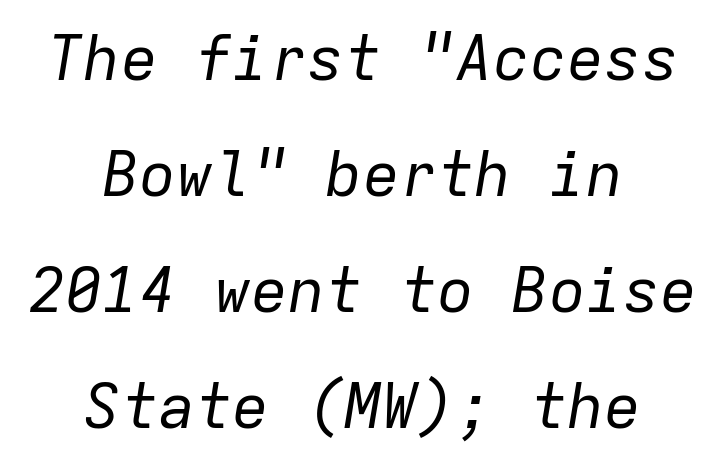
The image shows 62 px regular-weight type, italic (leaning right), monospaced; set centered, line spacing 1.87x, normal letter spacing, not underlined; low stroke contrast and a medium x-height.
